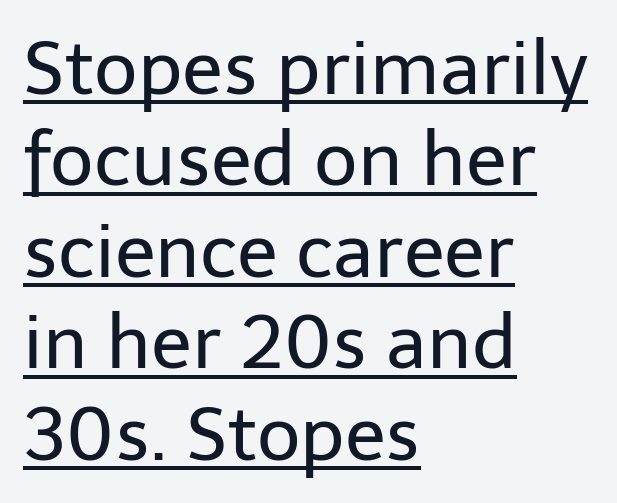
Is the stroke heavy? The answer is a plain regular-or-lighter. Italic: no, the glyphs are upright roman. This rendering employs a face without finishing strokes, i.e., a sans-serif. The face used here is proportionally spaced, like ordinary book or web type.
